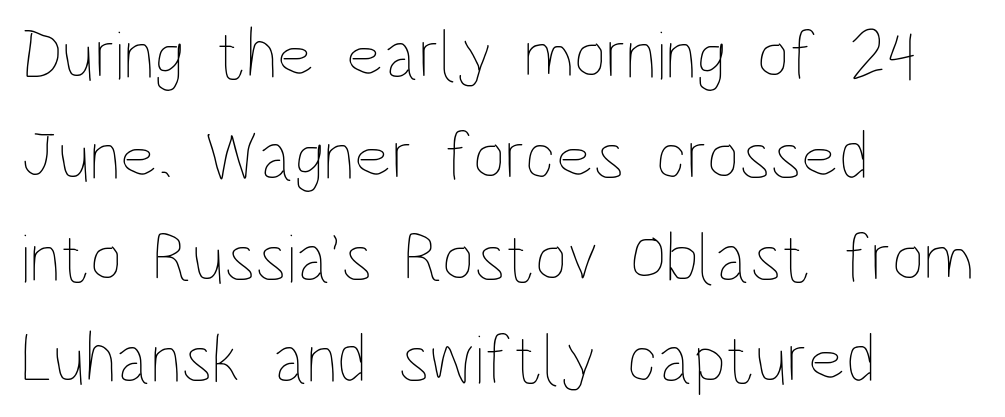
Q: Is the text bold? A: No.
Q: Is the text italic (slanted)? A: No, it is upright.
Q: Is the text underlined? A: No.
Q: How is the paragraph aligned? A: Left-aligned.
Q: Is the spacing between letters normal or unusually wide? A: Normal.
Q: Is the spacing between lines tight, normal or loose? A: Normal.
Q: Width (condensed, normal, or wide)? A: Condensed.
Q: Stroke contrast? A: Low.
Q: x-height? A: Large.
Q: Monospaced? A: No.
